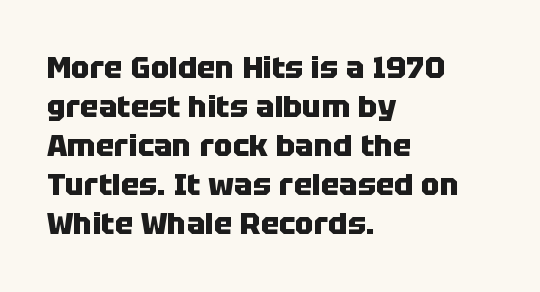
Q: Is the text bold? A: Yes.
Q: Is the text italic (slanted)? A: No, it is upright.
Q: Is the typeface a serif or a sans-serif typeface? A: Sans-serif.
Q: Is the text underlined? A: No.
Q: How is the paragraph aligned? A: Left-aligned.
Q: Is the spacing between letters normal or unusually wide? A: Normal.
Q: Is the spacing between lines tight, normal or loose? A: Normal.
Q: Width (condensed, normal, or wide)? A: Normal.
Q: Stroke contrast? A: Low.
Q: x-height? A: Large.
Q: Monospaced? A: No.
